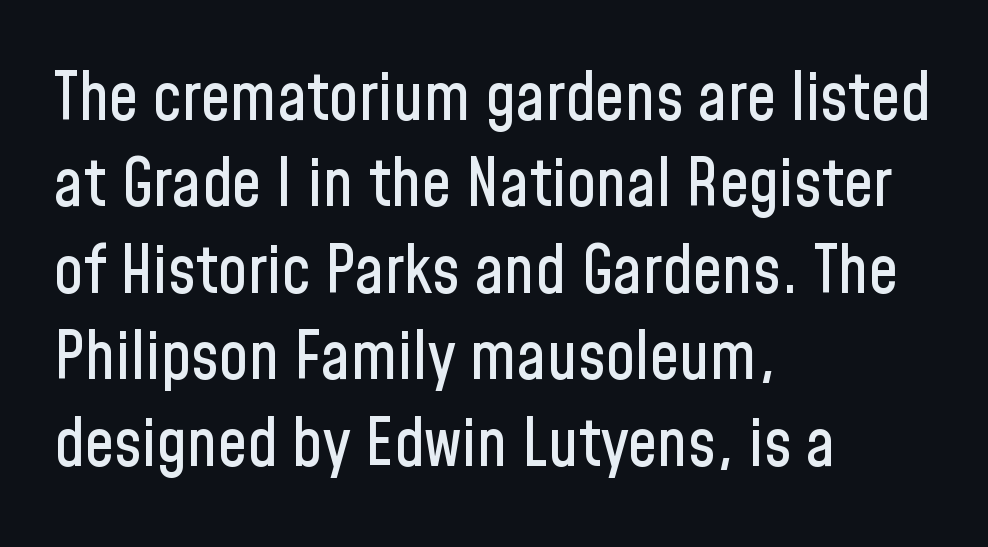
{"serif": "no", "italic": "no", "width": "condensed", "stroke_contrast": "low", "x_height": "medium", "monospaced": "no", "underline": "no", "align": "left", "line_spacing": "normal", "line_spacing_ratio": 1.31, "letter_spacing": "normal", "letter_spacing_em": 0.0, "glyph_px": 66}
